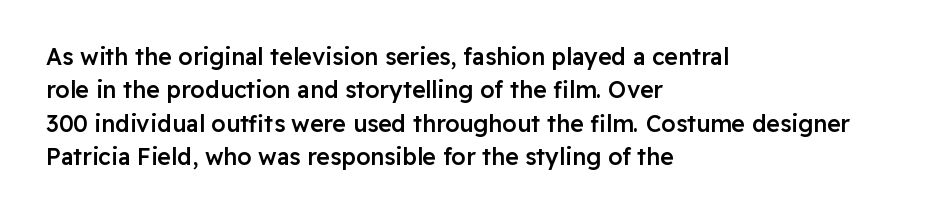
The image shows 23 px text type, upright; set left-aligned, normal line spacing (1.45x), normal letter spacing, not underlined.
